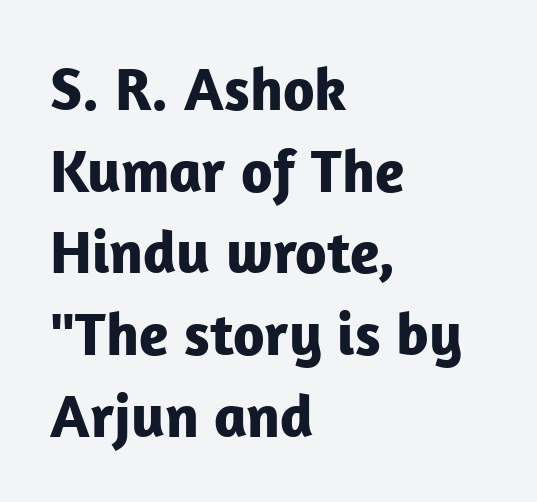
Q: Is the text bold? A: Yes.
Q: Is the text italic (slanted)? A: No, it is upright.
Q: Is the typeface a serif or a sans-serif typeface? A: Sans-serif.
Q: Is the text underlined? A: No.
Q: How is the paragraph aligned? A: Left-aligned.
Q: Is the spacing between letters normal or unusually wide? A: Normal.
Q: Is the spacing between lines tight, normal or loose? A: Normal.
Q: Width (condensed, normal, or wide)? A: Normal.
Q: Stroke contrast? A: Low.
Q: x-height? A: Medium.
Q: Monospaced? A: No.
